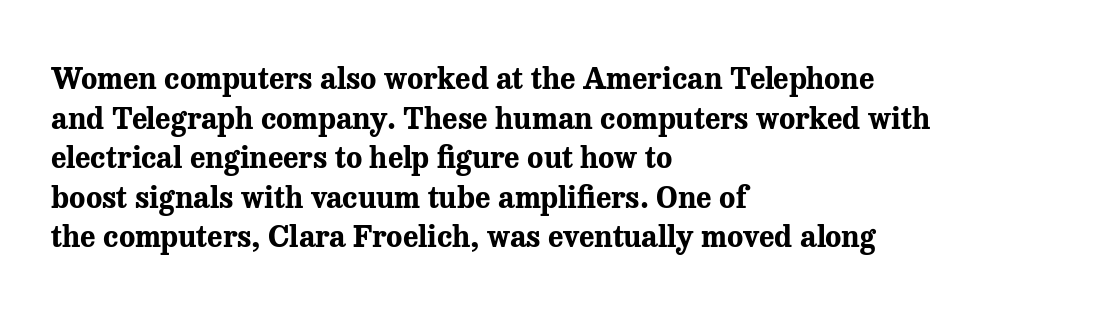
{"serif": "yes", "italic": "no", "bold": "yes", "weight": "bold", "width": "normal", "stroke_contrast": "medium", "x_height": "medium", "monospaced": "no", "underline": "no", "align": "left", "line_spacing": "normal", "line_spacing_ratio": 1.32, "letter_spacing": "normal", "letter_spacing_em": 0.0, "glyph_px": 30}
